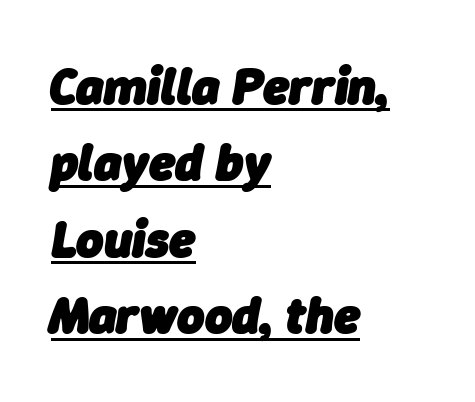
Is this a fixed-width face? No — the glyphs have proportional, varying widths. If you measured baseline to baseline, you'd find a middling distance. Somebody hit Ctrl+U on this one — the words are underlined. Every row of glyphs begins at an identical x-position on the left. Words appear dense and cohesive because spacing is normal. You can tell it's italic because the verticals aren't actually vertical.
